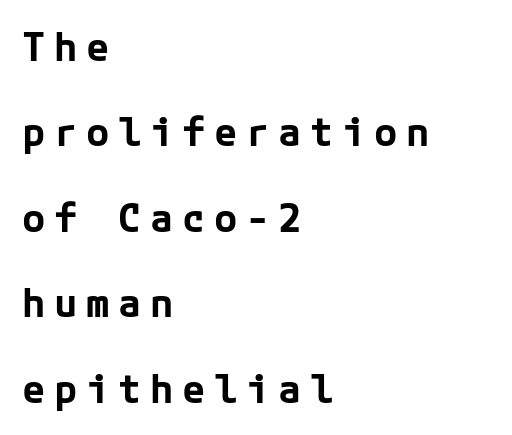
Q: Is the text bold? A: Yes.
Q: Is the text italic (slanted)? A: No, it is upright.
Q: Is the typeface a serif or a sans-serif typeface? A: Sans-serif.
Q: Is the text underlined? A: No.
Q: How is the paragraph aligned? A: Left-aligned.
Q: Is the spacing between letters normal or unusually wide? A: Unusually wide.
Q: Is the spacing between lines tight, normal or loose? A: Loose.
Q: Width (condensed, normal, or wide)? A: Normal.
Q: Stroke contrast? A: Low.
Q: x-height? A: Medium.
